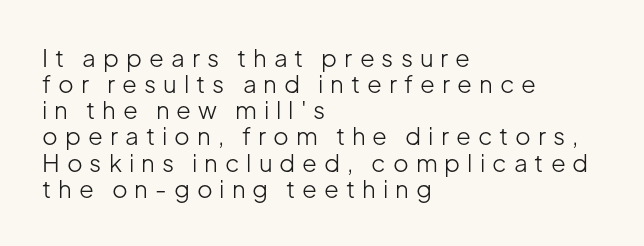
Q: Is the text bold? A: No.
Q: Is the text italic (slanted)? A: No, it is upright.
Q: Is the text underlined? A: No.
Q: How is the paragraph aligned? A: Left-aligned.
Q: Is the spacing between letters normal or unusually wide? A: Unusually wide.
Q: Is the spacing between lines tight, normal or loose? A: Tight.
